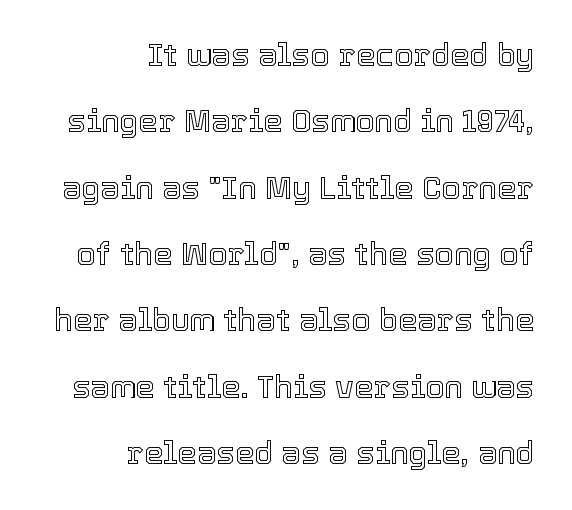
Which margin do the lines hug? The right one — the left edge is uneven. Words appear dense and cohesive because spacing is normal. Words float on clear page, feet unadorned. This sample has the flowing, uneven cadence of proportional lettering. The axis of the letterforms is exactly vertical. Interline gaps are noticeably wide in this sample.
